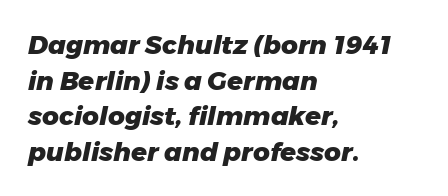
{"italic": "yes", "lean": "right", "slant_degrees": 11, "bold": "yes", "underline": "no", "align": "left", "line_spacing": "normal", "line_spacing_ratio": 1.37, "letter_spacing": "normal", "letter_spacing_em": 0.0, "glyph_px": 26}
